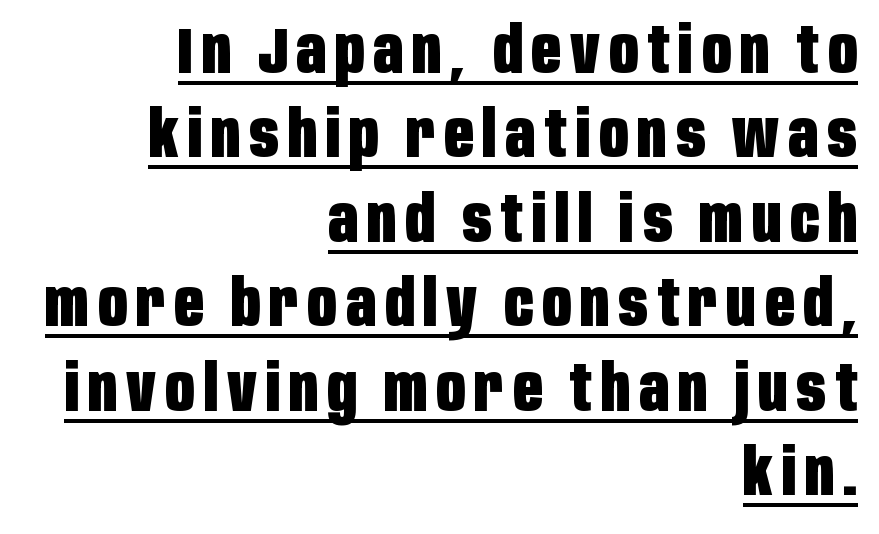
{"serif": "no", "italic": "no", "bold": "yes", "weight": "heavy", "width": "condensed", "stroke_contrast": "low", "x_height": "large", "monospaced": "no", "underline": "yes", "align": "right", "line_spacing": "normal", "line_spacing_ratio": 1.32, "glyph_px": 64}
